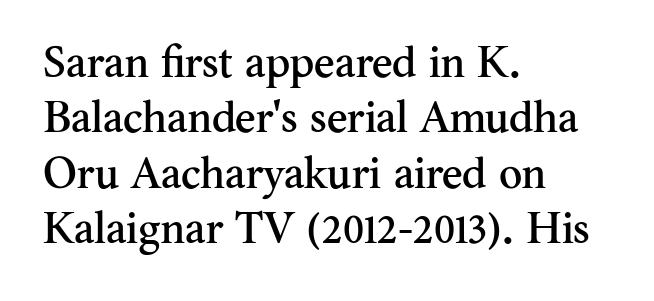
Q: Is the text italic (slanted)? A: No, it is upright.
Q: Is the typeface a serif or a sans-serif typeface? A: Serif.
Q: Is the text underlined? A: No.
Q: How is the paragraph aligned? A: Left-aligned.
Q: Is the spacing between letters normal or unusually wide? A: Normal.
Q: Is the spacing between lines tight, normal or loose? A: Normal.
Q: Width (condensed, normal, or wide)? A: Normal.
Q: Stroke contrast? A: Medium.
Q: x-height? A: Small.
Q: Monospaced? A: No.
